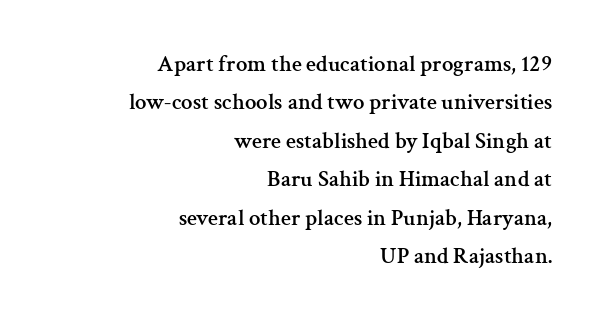
{"italic": "no", "underline": "no", "align": "right", "line_spacing": "normal", "line_spacing_ratio": 1.67, "letter_spacing": "normal", "letter_spacing_em": 0.0, "glyph_px": 23}
